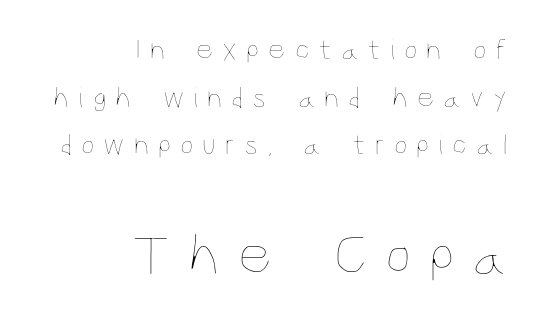
{"italic": "no", "bold": "no", "weight": "thin", "width": "condensed", "stroke_contrast": "low", "x_height": "large", "monospaced": "no", "underline": "no", "align": "right", "line_spacing": "normal", "line_spacing_ratio": 1.59, "letter_spacing": "wide", "letter_spacing_em": 0.3, "larger_block": "second", "size_ratio": 1.97, "glyph_px": 59}
